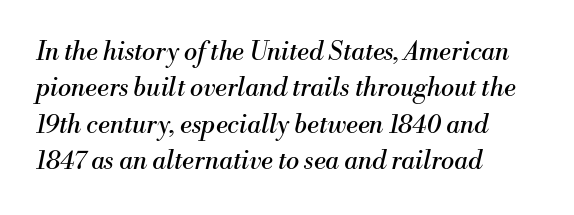
The image shows 25 px text type, italic (leaning right); set left-aligned, normal line spacing (1.46x), normal letter spacing, not underlined.
